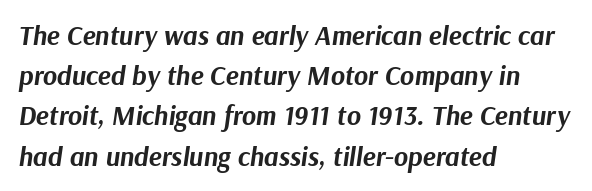
{"italic": "yes", "lean": "right", "slant_degrees": 9, "bold": "yes", "underline": "no", "align": "left", "line_spacing": "normal", "line_spacing_ratio": 1.49, "letter_spacing": "normal", "letter_spacing_em": 0.0, "glyph_px": 27}
